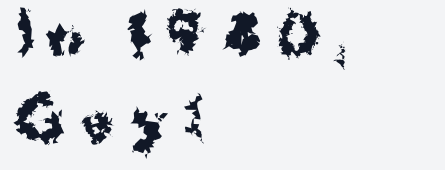
Q: Is the text bold? A: Yes.
Q: Is the text italic (slanted)? A: No, it is upright.
Q: Is the typeface a serif or a sans-serif typeface? A: Sans-serif.
Q: Is the text underlined? A: No.
Q: How is the paragraph aligned? A: Left-aligned.
Q: Is the spacing between letters normal or unusually wide? A: Unusually wide.
Q: Is the spacing between lines tight, normal or loose? A: Normal.
Q: Width (condensed, normal, or wide)? A: Normal.
Q: Stroke contrast? A: Medium.
Q: x-height? A: Medium.
Q: Monospaced? A: No.
